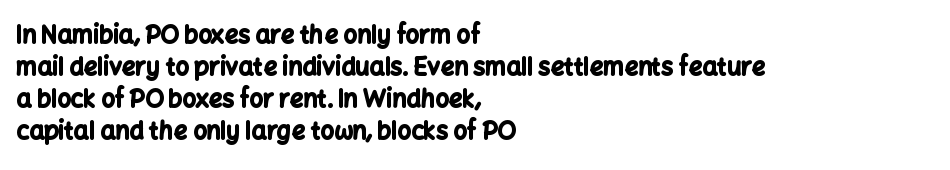
The image shows 24 px bold type, upright; set left-aligned, normal line spacing (1.34x), normal letter spacing, not underlined.
